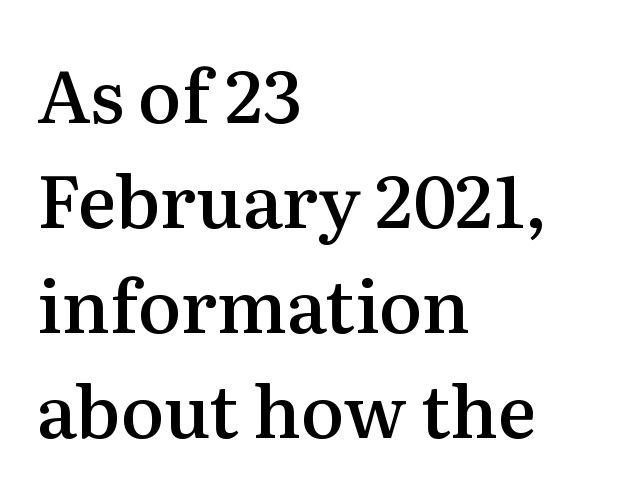
Q: Is the text bold? A: Semi-bold.
Q: Is the text italic (slanted)? A: No, it is upright.
Q: Is the typeface a serif or a sans-serif typeface? A: Serif.
Q: Is the text underlined? A: No.
Q: How is the paragraph aligned? A: Left-aligned.
Q: Is the spacing between letters normal or unusually wide? A: Normal.
Q: Is the spacing between lines tight, normal or loose? A: Normal.
Q: Width (condensed, normal, or wide)? A: Normal.
Q: Stroke contrast? A: Medium.
Q: x-height? A: Medium.
Q: Monospaced? A: No.
